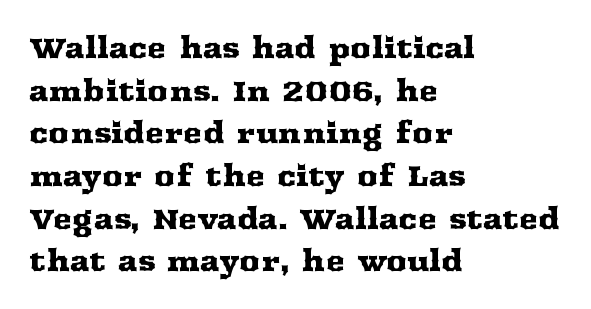
Upright lettering throughout. The rendering uses a moderate line-height, typical for paragraphs. Check under the words: just untouched page. Left-aligned paragraph, ragged on the right. The typeface chosen for these lines features serifs.
